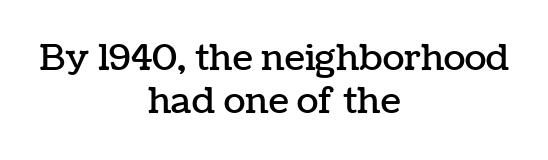
Q: Is the text italic (slanted)? A: No, it is upright.
Q: Is the text underlined? A: No.
Q: How is the paragraph aligned? A: Centered.
Q: Is the spacing between letters normal or unusually wide? A: Normal.
Q: Width (condensed, normal, or wide)? A: Normal.
Q: Stroke contrast? A: Low.
Q: x-height? A: Medium.
Q: Monospaced? A: No.
